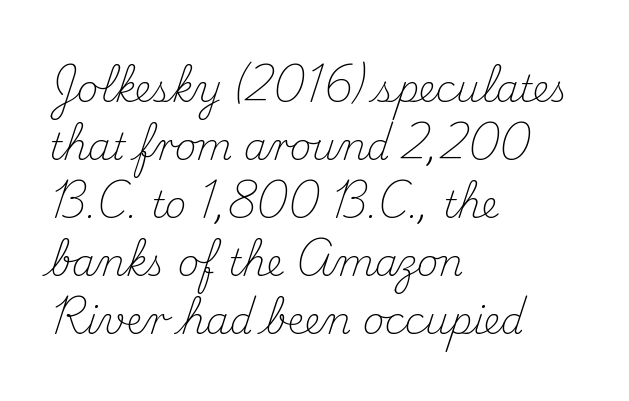
Q: Is the text bold? A: No.
Q: Is the text italic (slanted)? A: Yes.
Q: Is the typeface a serif or a sans-serif typeface? A: Serif.
Q: Is the text underlined? A: No.
Q: How is the paragraph aligned? A: Left-aligned.
Q: Is the spacing between letters normal or unusually wide? A: Normal.
Q: Is the spacing between lines tight, normal or loose? A: Normal.
Q: Width (condensed, normal, or wide)? A: Normal.
Q: Stroke contrast? A: Medium.
Q: x-height? A: Small.
Q: Monospaced? A: No.
